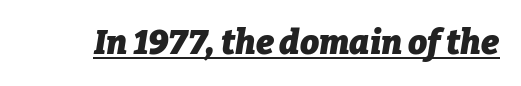
{"italic": "yes", "lean": "right", "slant_degrees": 9, "bold": "yes", "weight": "heavy", "width": "normal", "stroke_contrast": "low", "x_height": "medium", "monospaced": "no", "underline": "yes", "letter_spacing": "normal", "letter_spacing_em": 0.0, "glyph_px": 34}
